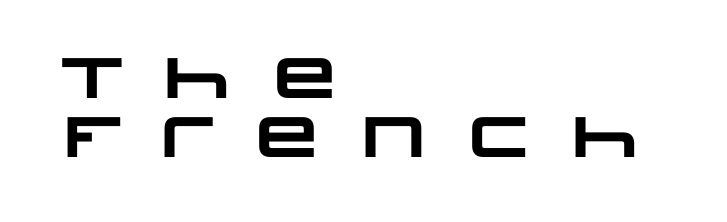
The ragged edge is on the right, which tells us the setting is flush left. This sample trades vertical openness for compactness between lines. Varying glyph widths throughout — classic text-font behaviour. On the weight axis this lands at bold, roughly 700.
